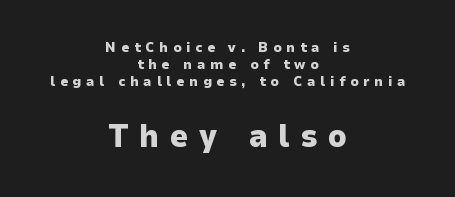
This is heavy type, rendered in bold. Short note: letters widely spaced. Posture: vertical. These lines are rendered in a variable-pitch font.
